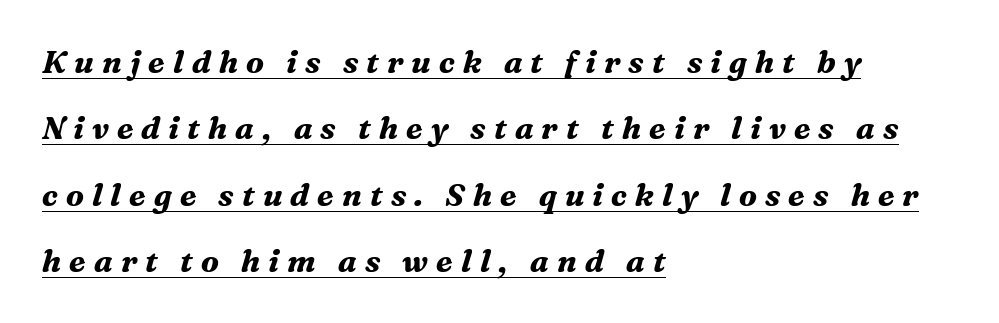
Q: Is the text bold? A: Yes.
Q: Is the text italic (slanted)? A: Yes, it leans right by about 16 degrees.
Q: Is the typeface a serif or a sans-serif typeface? A: Serif.
Q: Is the text underlined? A: Yes.
Q: How is the paragraph aligned? A: Left-aligned.
Q: Is the spacing between letters normal or unusually wide? A: Unusually wide.
Q: Is the spacing between lines tight, normal or loose? A: Loose.
Q: Width (condensed, normal, or wide)? A: Normal.
Q: Stroke contrast? A: Medium.
Q: x-height? A: Medium.
Q: Monospaced? A: No.
